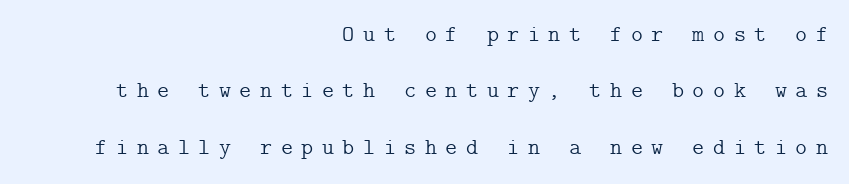
The image shows 23 px text type, upright; set right-aligned, loose line spacing (2.45x), unusually wide letter spacing (+0.37 em), not underlined.
